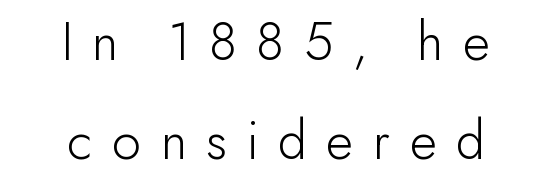
The paragraph has two soft edges and a firm central axis. Nothing heavy about these letters — not bold at all. Posture: upright roman. Spacing verdict: proportional, widths tailored to each character. I'd call this a sans setting — the letters go barefoot. The strip under each line holds only bare page.
